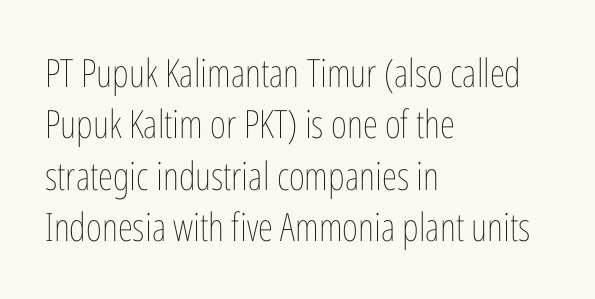
{"italic": "no", "bold": "no", "weight": "thin", "width": "condensed", "stroke_contrast": "low", "x_height": "medium", "monospaced": "no", "underline": "no", "align": "left", "line_spacing": "normal", "line_spacing_ratio": 1.32, "letter_spacing": "normal", "letter_spacing_em": 0.0, "glyph_px": 39}
